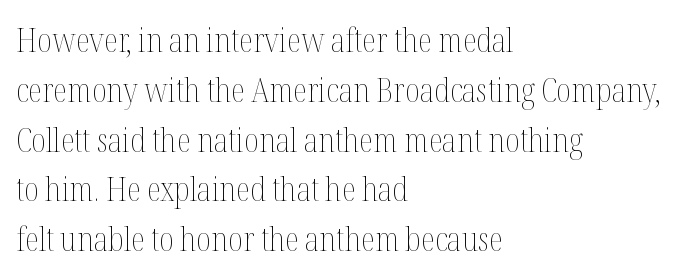
{"italic": "no", "bold": "no", "weight": "thin", "width": "condensed", "stroke_contrast": "medium", "x_height": "medium", "monospaced": "no", "underline": "no", "align": "left", "line_spacing": "normal", "line_spacing_ratio": 1.51, "letter_spacing": "normal", "letter_spacing_em": 0.0, "glyph_px": 33}
